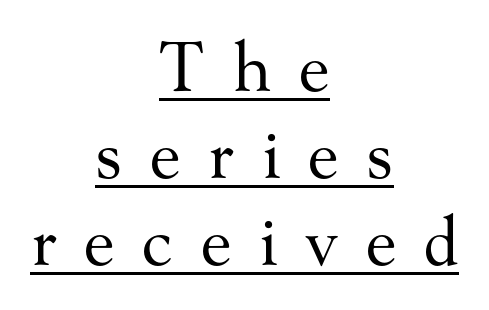
{"serif": "yes", "italic": "no", "bold": "no", "weight": "regular", "width": "normal", "stroke_contrast": "medium", "x_height": "small", "monospaced": "no", "underline": "yes", "align": "center", "line_spacing": "normal", "line_spacing_ratio": 1.3, "letter_spacing": "wide", "letter_spacing_em": 0.41, "glyph_px": 67}
